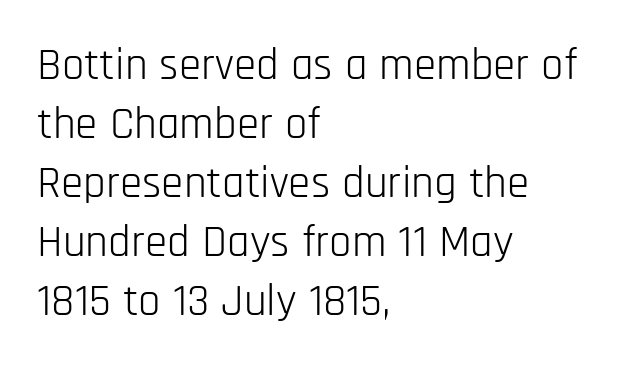
Q: Is the text bold? A: No.
Q: Is the text italic (slanted)? A: No, it is upright.
Q: Is the typeface a serif or a sans-serif typeface? A: Sans-serif.
Q: Is the text underlined? A: No.
Q: How is the paragraph aligned? A: Left-aligned.
Q: Is the spacing between letters normal or unusually wide? A: Normal.
Q: Is the spacing between lines tight, normal or loose? A: Normal.
Q: Width (condensed, normal, or wide)? A: Condensed.
Q: Stroke contrast? A: Low.
Q: x-height? A: Large.
Q: Monospaced? A: No.
